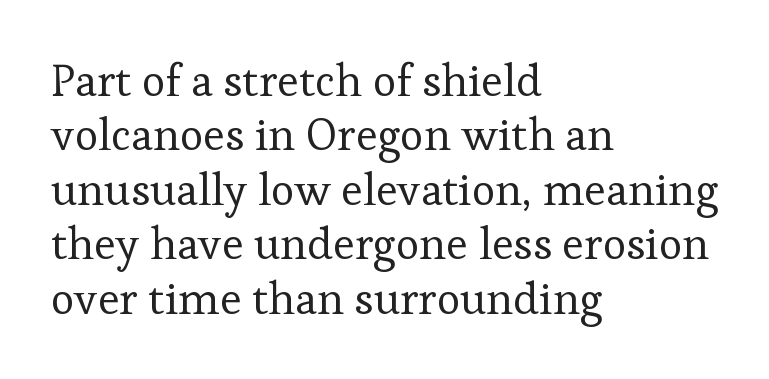
Q: Is the text bold? A: No.
Q: Is the text italic (slanted)? A: No, it is upright.
Q: Is the typeface a serif or a sans-serif typeface? A: Serif.
Q: Is the text underlined? A: No.
Q: How is the paragraph aligned? A: Left-aligned.
Q: Is the spacing between letters normal or unusually wide? A: Normal.
Q: Width (condensed, normal, or wide)? A: Normal.
Q: Stroke contrast? A: Low.
Q: x-height? A: Medium.
Q: Monospaced? A: No.
